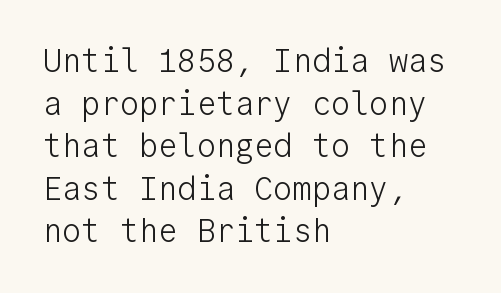
The font family rendered here belongs to the sans-serif group. Note the uniform advance width — an 'i' takes as much space as an 'm'. Compared with a centered layout, this one pins lines to the left instead. Every stem runs plumb, perpendicular to the baseline. The horizontal fit of the characters is conventional and even. A clean baseline with only descenders dipping below it.
